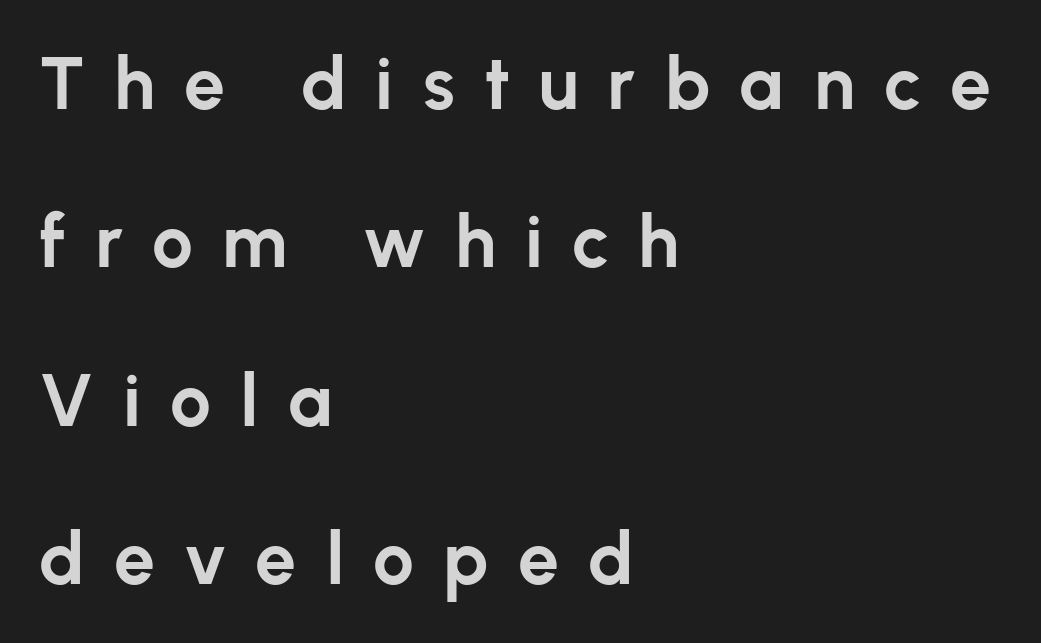
This sample uses a sans-serif face. Bold? Absolutely — the strokes are thick and heavy. This sample trades compactness for vertical openness between lines. The passage shown is typed in a proportional face where columns would drift. Unmarked baselines from the first word to the last. The type sits square on the baseline with zero lean.
